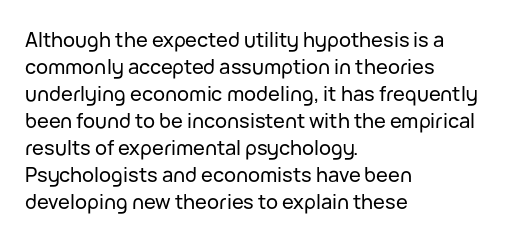
The image shows 20 px text type, upright; set left-aligned, normal line spacing (1.35x), normal letter spacing, not underlined.
